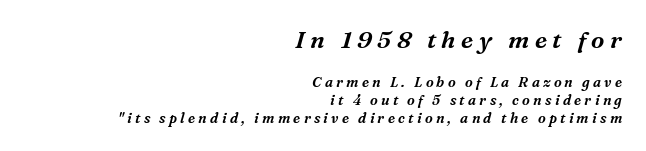
{"italic": "yes", "lean": "right", "slant_degrees": 16, "underline": "no", "align": "right", "line_spacing": "normal", "line_spacing_ratio": 1.26, "letter_spacing": "wide", "letter_spacing_em": 0.23, "larger_block": "first", "size_ratio": 1.71, "glyph_px": 24}
